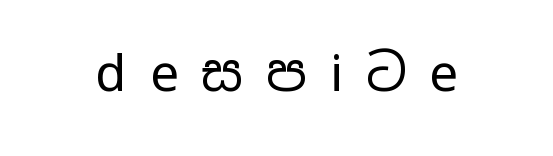
Q: Is the text bold? A: No.
Q: Is the text italic (slanted)? A: No, it is upright.
Q: Is the typeface a serif or a sans-serif typeface? A: Sans-serif.
Q: Is the text underlined? A: No.
Q: Is the spacing between letters normal or unusually wide? A: Unusually wide.
Q: Width (condensed, normal, or wide)? A: Wide.
Q: Stroke contrast? A: Low.
Q: x-height? A: Medium.
Q: Monospaced? A: No.
